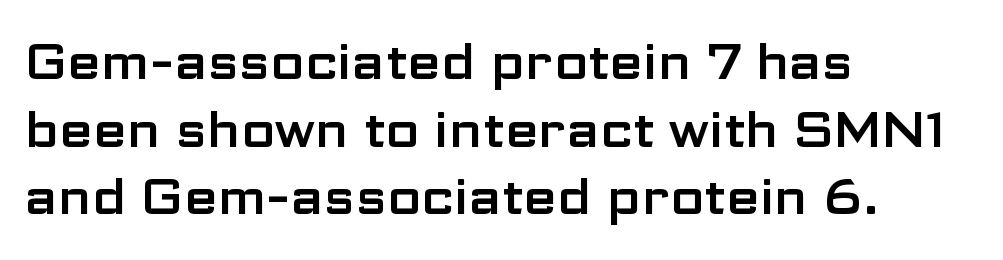
Q: Is the text italic (slanted)? A: No, it is upright.
Q: Is the typeface a serif or a sans-serif typeface? A: Sans-serif.
Q: Is the text underlined? A: No.
Q: How is the paragraph aligned? A: Left-aligned.
Q: Is the spacing between letters normal or unusually wide? A: Normal.
Q: Is the spacing between lines tight, normal or loose? A: Normal.
Q: Width (condensed, normal, or wide)? A: Wide.
Q: Stroke contrast? A: Low.
Q: x-height? A: Medium.
Q: Monospaced? A: No.
